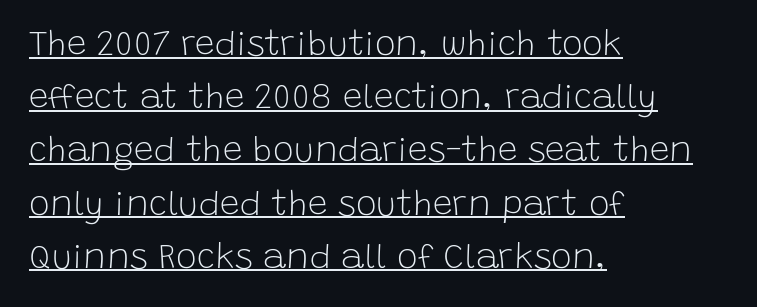
{"serif": "no", "italic": "no", "bold": "no", "weight": "light", "width": "normal", "stroke_contrast": "low", "x_height": "large", "monospaced": "no", "underline": "yes", "align": "left", "line_spacing": "normal", "line_spacing_ratio": 1.52, "letter_spacing": "normal", "letter_spacing_em": 0.0, "glyph_px": 35}
